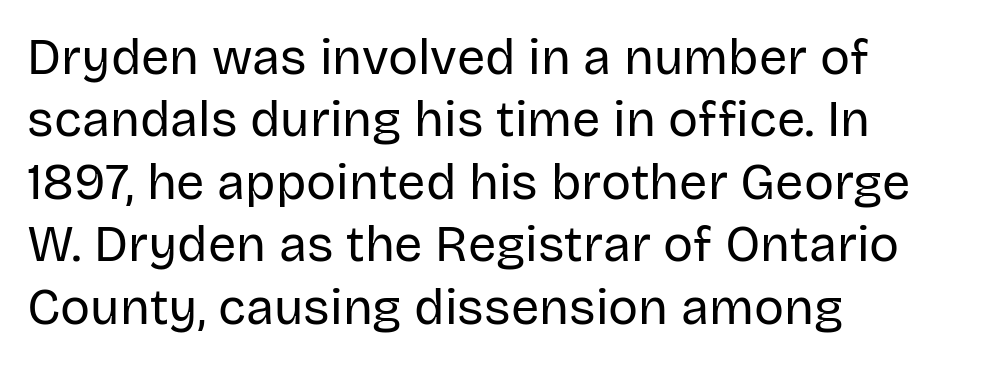
Q: Is the text bold? A: No.
Q: Is the text italic (slanted)? A: No, it is upright.
Q: Is the typeface a serif or a sans-serif typeface? A: Sans-serif.
Q: Is the text underlined? A: No.
Q: How is the paragraph aligned? A: Left-aligned.
Q: Is the spacing between letters normal or unusually wide? A: Normal.
Q: Is the spacing between lines tight, normal or loose? A: Normal.
Q: Width (condensed, normal, or wide)? A: Normal.
Q: Stroke contrast? A: Low.
Q: x-height? A: Large.
Q: Monospaced? A: No.
